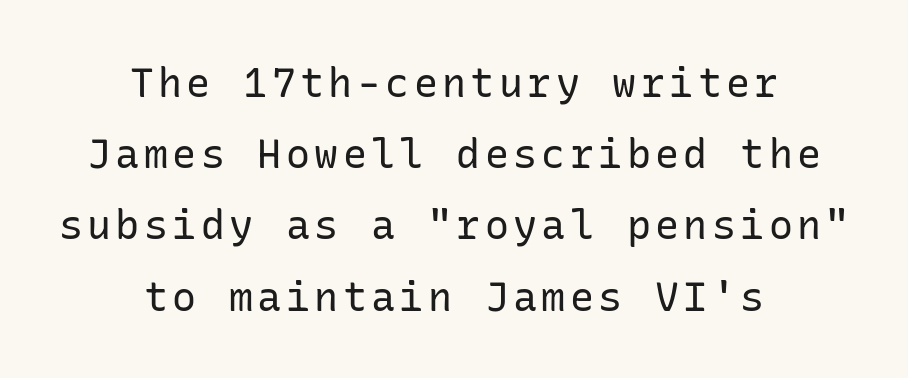
Q: Is the text bold? A: No.
Q: Is the text italic (slanted)? A: No, it is upright.
Q: Is the typeface a serif or a sans-serif typeface? A: Sans-serif.
Q: Is the text underlined? A: No.
Q: How is the paragraph aligned? A: Centered.
Q: Width (condensed, normal, or wide)? A: Normal.
Q: Stroke contrast? A: Low.
Q: x-height? A: Medium.
